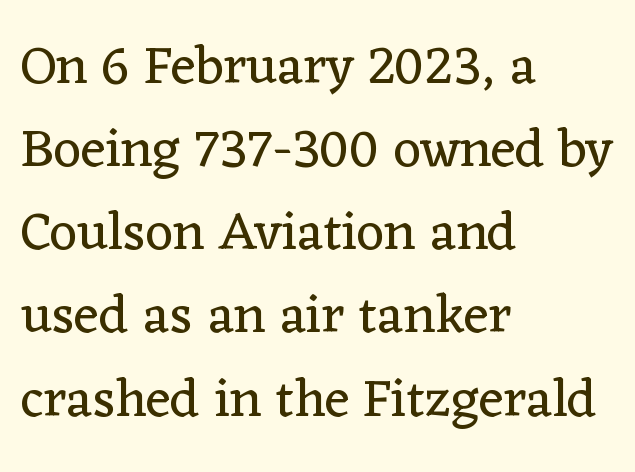
{"serif": "yes", "italic": "no", "bold": "no", "weight": "regular", "width": "normal", "stroke_contrast": "low", "x_height": "medium", "monospaced": "no", "underline": "no", "align": "left", "line_spacing": "normal", "line_spacing_ratio": 1.54, "letter_spacing": "normal", "letter_spacing_em": 0.0, "glyph_px": 54}
